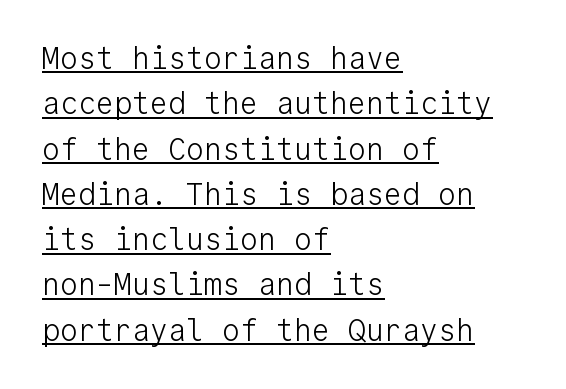
The rendering uses a moderate line-height, typical for paragraphs. No heavy texture on the line: the type isn't bold. The glyphs in this specimen are sans serif. The paragraph has a hard left edge and a soft right edge. Caption: standard tracking, unaltered.
